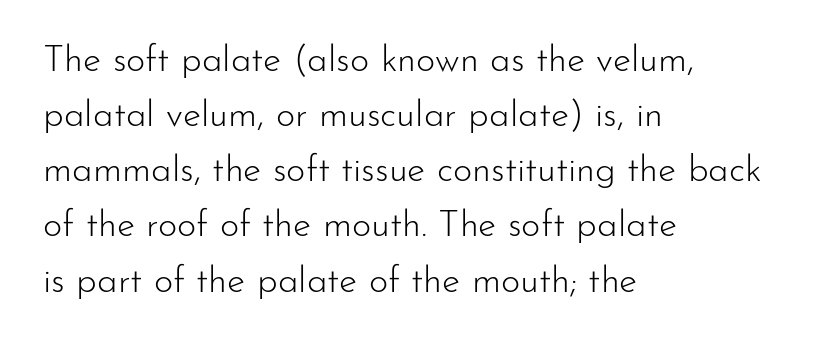
Q: Is the text bold? A: No.
Q: Is the text italic (slanted)? A: No, it is upright.
Q: Is the typeface a serif or a sans-serif typeface? A: Sans-serif.
Q: Is the text underlined? A: No.
Q: How is the paragraph aligned? A: Left-aligned.
Q: Is the spacing between letters normal or unusually wide? A: Normal.
Q: Is the spacing between lines tight, normal or loose? A: Normal.
Q: Width (condensed, normal, or wide)? A: Normal.
Q: Stroke contrast? A: Low.
Q: x-height? A: Small.
Q: Monospaced? A: No.
